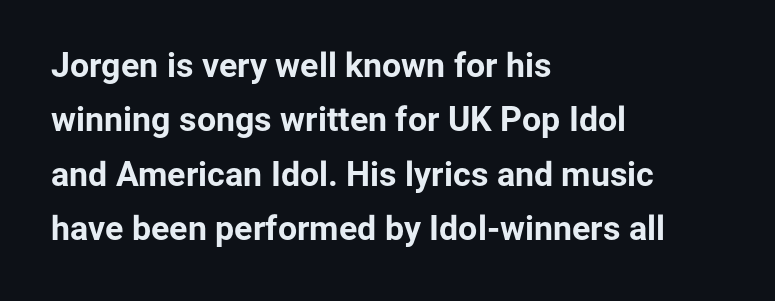
The typesetter chose a ragged-right arrangement here. The face used here has the dense, thick strokes of a bold. Does the lettering tilt? It doesn't — this is upright. This block has exactly the height ordinary leading produces. The passage shown is typed in a proportional face where columns would drift.
